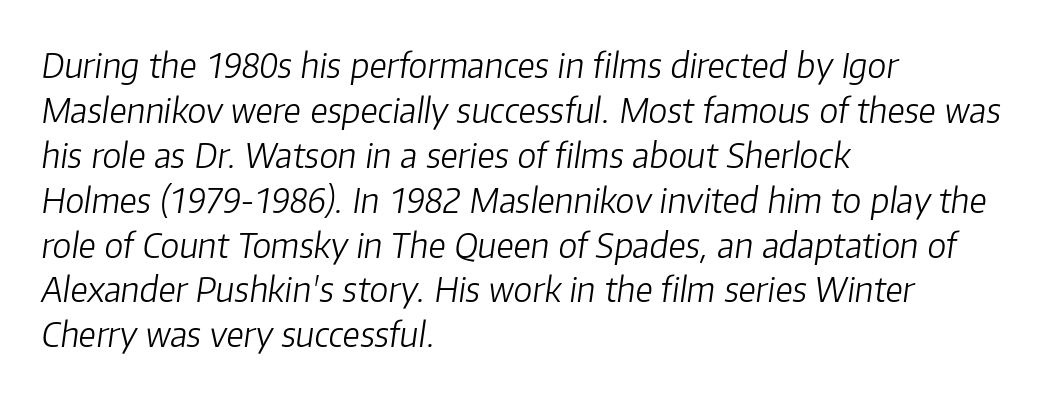
Q: Is the text bold? A: No.
Q: Is the text italic (slanted)? A: Yes, it leans right by about 8 degrees.
Q: Is the text underlined? A: No.
Q: How is the paragraph aligned? A: Left-aligned.
Q: Is the spacing between letters normal or unusually wide? A: Normal.
Q: Is the spacing between lines tight, normal or loose? A: Normal.
Q: Width (condensed, normal, or wide)? A: Normal.
Q: Stroke contrast? A: Low.
Q: x-height? A: Medium.
Q: Monospaced? A: No.
